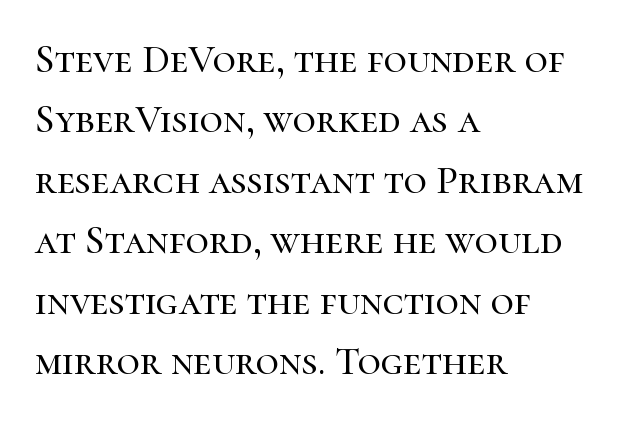
The image shows 40 px serif type, upright; set left-aligned, normal line spacing (1.51x), normal letter spacing, not underlined; high stroke contrast and a medium x-height.
